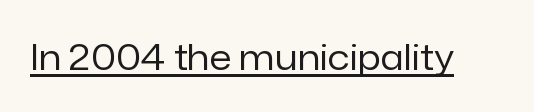
Q: Is the text bold? A: No.
Q: Is the text italic (slanted)? A: No, it is upright.
Q: Is the typeface a serif or a sans-serif typeface? A: Sans-serif.
Q: Is the text underlined? A: Yes.
Q: Is the spacing between letters normal or unusually wide? A: Normal.
Q: Width (condensed, normal, or wide)? A: Normal.
Q: Stroke contrast? A: Low.
Q: x-height? A: Medium.
Q: Monospaced? A: No.
